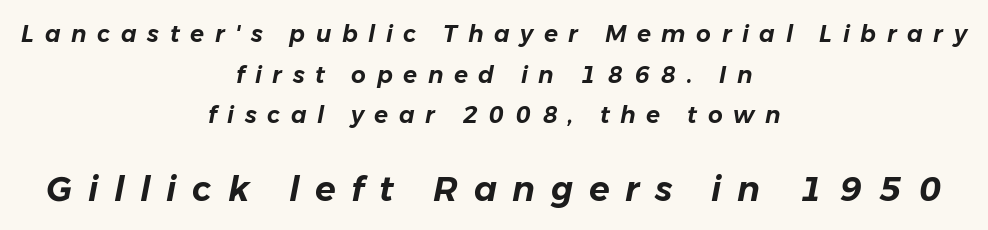
{"italic": "yes", "lean": "right", "slant_degrees": 11, "width": "normal", "stroke_contrast": "low", "x_height": "medium", "monospaced": "no", "underline": "no", "align": "center", "line_spacing_ratio": 1.77, "letter_spacing": "wide", "letter_spacing_em": 0.46, "larger_block": "second", "size_ratio": 1.48, "glyph_px": 34}
